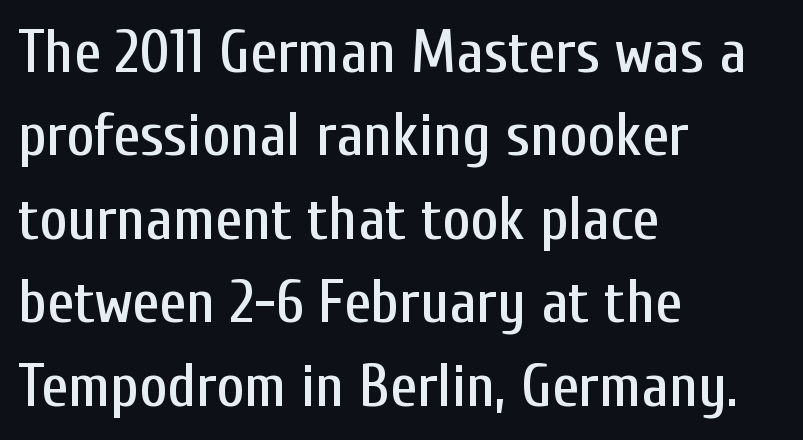
Q: Is the text italic (slanted)? A: No, it is upright.
Q: Is the typeface a serif or a sans-serif typeface? A: Sans-serif.
Q: Is the text underlined? A: No.
Q: How is the paragraph aligned? A: Left-aligned.
Q: Is the spacing between letters normal or unusually wide? A: Normal.
Q: Is the spacing between lines tight, normal or loose? A: Normal.
Q: Width (condensed, normal, or wide)? A: Condensed.
Q: Stroke contrast? A: Low.
Q: x-height? A: Medium.
Q: Monospaced? A: No.
